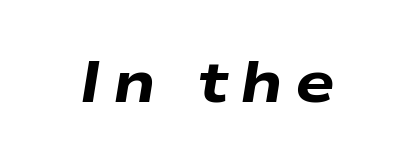
Do the characters align in a grid? No, the font is proportional. Compared with an ordinary text face, these strokes are far heavier — a full bold. The specimen omits any rule beneath the text block's lines. Would a proofreader flag this as italicized? Yes.
